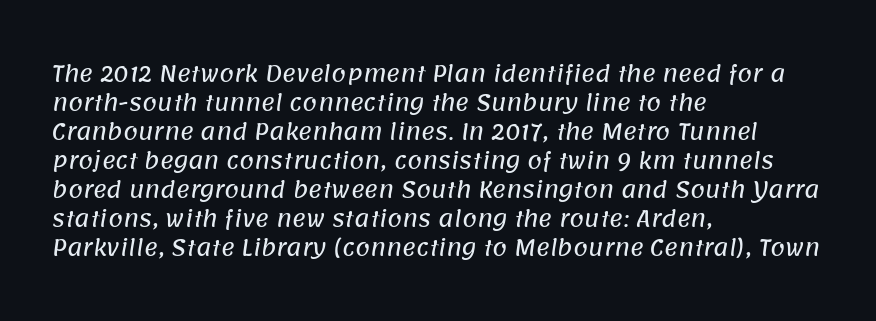
Successive baselines arrive at the customary interval. The gap between lines stays unmarked. The setting favours the left margin, as ordinary paragraphs usually do. This rendering leaves character spacing at its baseline value.
